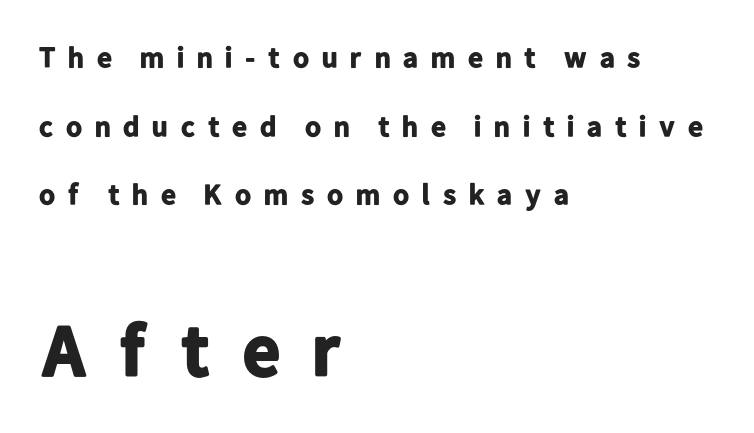
Q: Is the text bold? A: Yes.
Q: Is the text italic (slanted)? A: No, it is upright.
Q: Is the typeface a serif or a sans-serif typeface? A: Sans-serif.
Q: Is the text underlined? A: No.
Q: How is the paragraph aligned? A: Left-aligned.
Q: Is the spacing between letters normal or unusually wide? A: Unusually wide.
Q: Is the spacing between lines tight, normal or loose? A: Loose.
Q: Which block of text is set in a larger size, the first (top) or the second (bottom)? A: The second (bottom) one.
Q: Width (condensed, normal, or wide)? A: Normal.
Q: Stroke contrast? A: Low.
Q: x-height? A: Medium.
Q: Monospaced? A: No.
